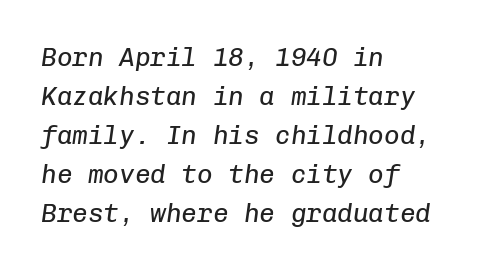
Q: Is the text bold? A: No.
Q: Is the text italic (slanted)? A: Yes, it leans right by about 8 degrees.
Q: Is the text underlined? A: No.
Q: How is the paragraph aligned? A: Left-aligned.
Q: Is the spacing between letters normal or unusually wide? A: Normal.
Q: Is the spacing between lines tight, normal or loose? A: Normal.
